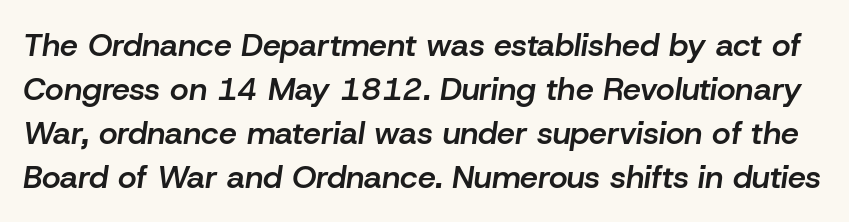
Q: Is the text bold? A: Semi-bold.
Q: Is the text italic (slanted)? A: Yes, it leans right by about 8 degrees.
Q: Is the text underlined? A: No.
Q: Is the spacing between letters normal or unusually wide? A: Normal.
Q: Is the spacing between lines tight, normal or loose? A: Normal.
Q: Width (condensed, normal, or wide)? A: Normal.
Q: Stroke contrast? A: Low.
Q: x-height? A: Medium.
Q: Monospaced? A: No.
